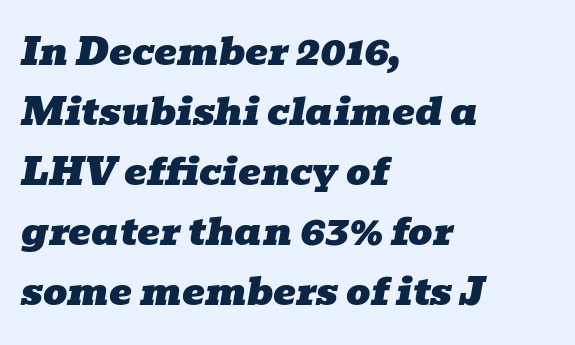
The image shows 38 px wide serif type, italic (leaning right); set left-aligned, normal line spacing (1.58x), normal letter spacing, not underlined; low stroke contrast and a medium x-height.
